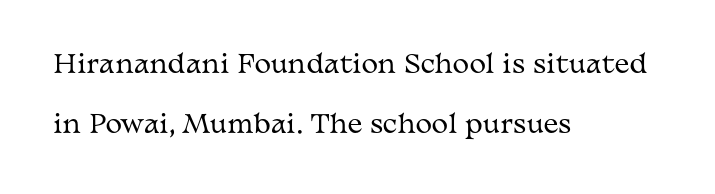
Whoever set this chose breathing room over compactness in the vertical rhythm. Rendered with straight, roman letterforms. Reading down the block, your eye returns to a fixed left position each line. No chunkiness to these letters — they're not bold. Lines of text with bare space underneath.
